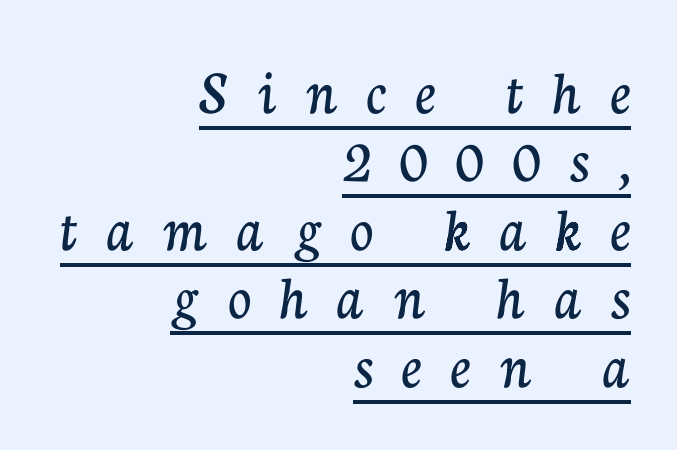
The image shows 64 px serif type; set right-aligned, tight line spacing (1.07x), unusually wide letter spacing (+0.46 em), underlined; low stroke contrast and a medium x-height.
